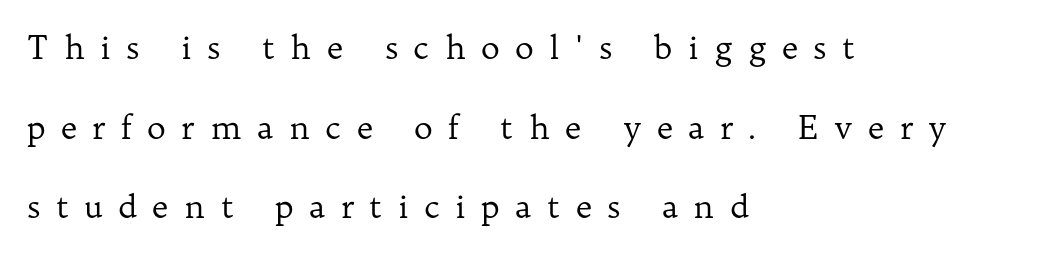
The image shows 32 px regular-weight serif type, upright; set left-aligned, loose line spacing (2.49x), unusually wide letter spacing (+0.48 em), not underlined; low stroke contrast and a medium x-height.
